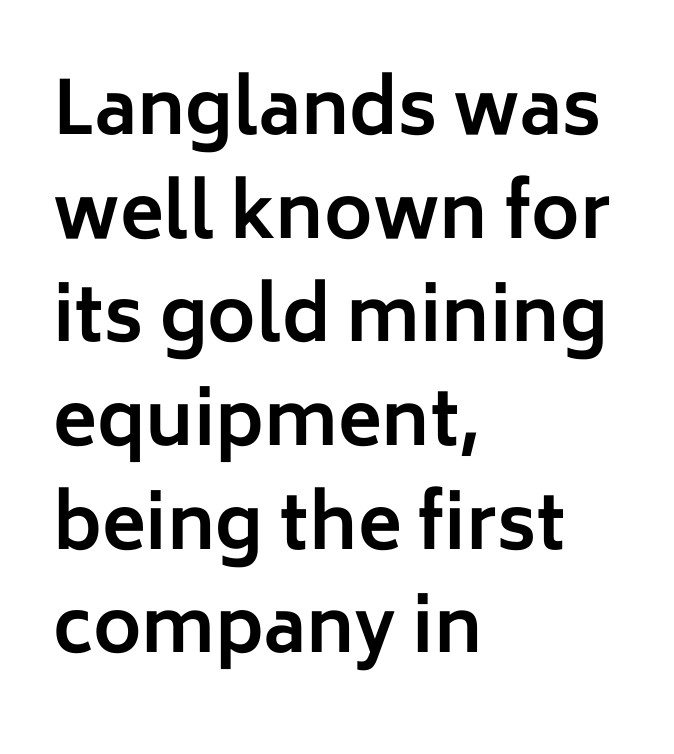
{"serif": "no", "italic": "no", "bold": "yes", "weight": "bold", "width": "normal", "stroke_contrast": "low", "x_height": "medium", "monospaced": "no", "underline": "no", "align": "left", "line_spacing": "normal", "line_spacing_ratio": 1.42, "letter_spacing": "normal", "letter_spacing_em": 0.0, "glyph_px": 73}
